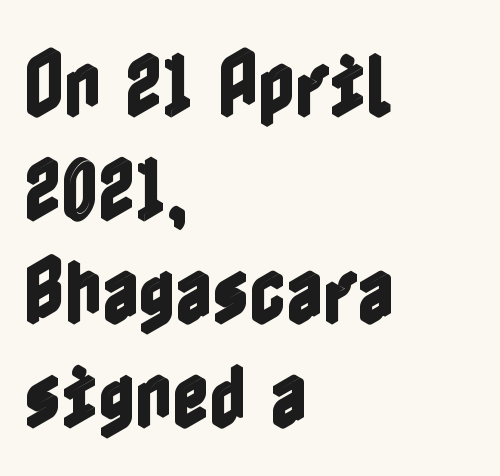
Q: Is the text italic (slanted)? A: No, it is upright.
Q: Is the text underlined? A: No.
Q: How is the paragraph aligned? A: Left-aligned.
Q: Is the spacing between letters normal or unusually wide? A: Normal.
Q: Is the spacing between lines tight, normal or loose? A: Normal.
Q: Width (condensed, normal, or wide)? A: Condensed.
Q: x-height? A: Medium.
